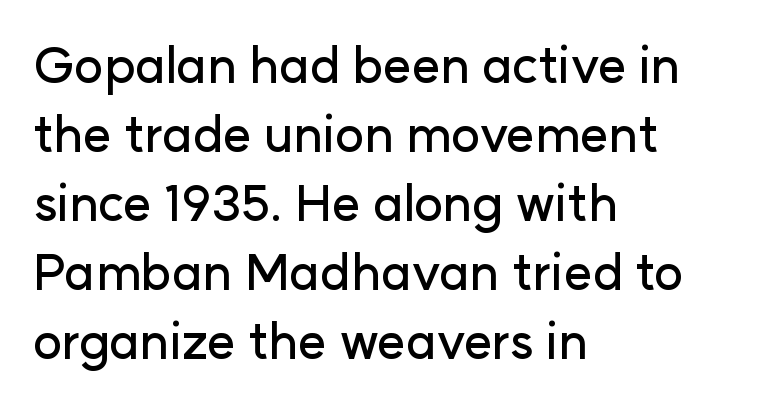
Does the type have serifs? No, each stem ends abruptly. Plain, unruled lines of type. Short and long lines alike share a common starting point at left. This sample keeps an unexceptional amount of space between lines. Tracking value appears to be zero — textbook default spacing.
